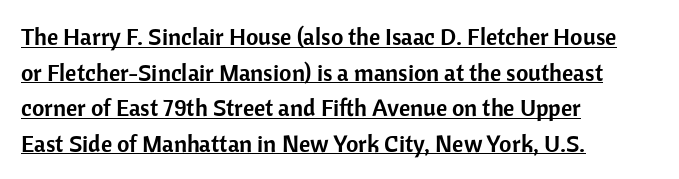
A rule runs beneath these lines of type. This is roman type, the default non-slanted kind. Line beginnings align vertically; line endings do not. Students, note that the glyphs here touch the page at normal intervals. A normal amount of white space separates one row of letters from the next.
